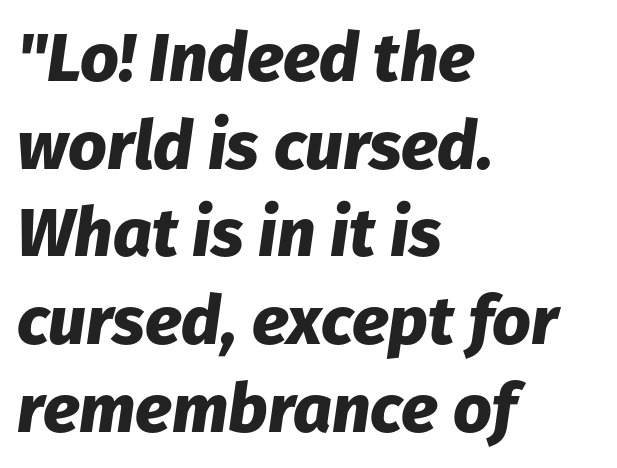
The image shows 68 px heavy type, italic (leaning right); set left-aligned, normal line spacing (1.29x), normal letter spacing, not underlined; low stroke contrast and a medium x-height.
